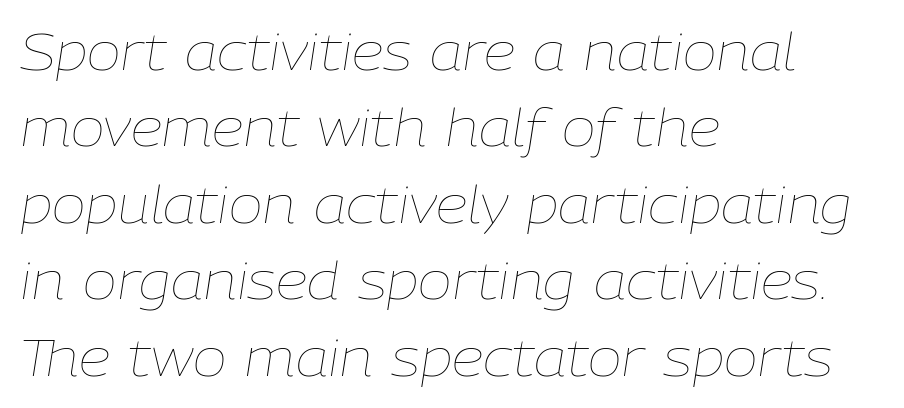
{"italic": "yes", "lean": "right", "slant_degrees": 9, "bold": "no", "weight": "thin", "width": "normal", "stroke_contrast": "low", "x_height": "medium", "monospaced": "no", "underline": "no", "align": "left", "line_spacing": "normal", "line_spacing_ratio": 1.5, "letter_spacing": "normal", "letter_spacing_em": 0.0, "glyph_px": 51}
